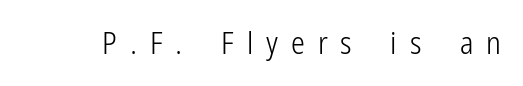
{"serif": "no", "italic": "no", "bold": "no", "weight": "light", "width": "condensed", "stroke_contrast": "low", "x_height": "medium", "monospaced": "no", "underline": "no", "letter_spacing": "wide", "letter_spacing_em": 0.42, "glyph_px": 31}
